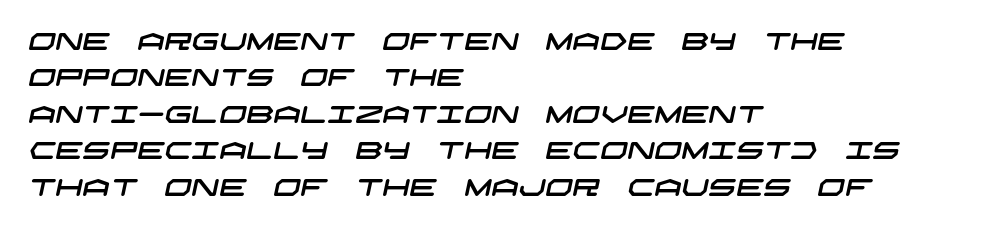
Q: Is the text underlined? A: No.
Q: How is the paragraph aligned? A: Left-aligned.
Q: Is the spacing between letters normal or unusually wide? A: Normal.
Q: Is the spacing between lines tight, normal or loose? A: Normal.
